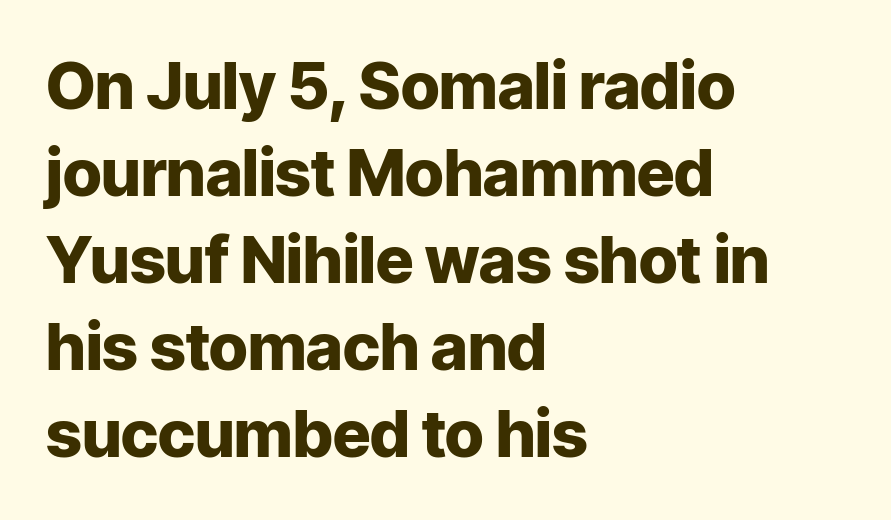
Where is the straight margin? On the left. Honestly, the row spacing looks completely unremarkable. Observe the absence of serifs on each vertical stroke in this sample. The type is set solid horizontally, with unmodified tracking.
